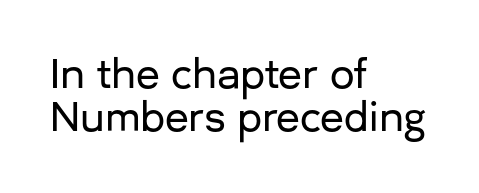
The lettering holds an erect, upright posture throughout. The space between consecutive lines is stingy. Observe the absence of serifs on each vertical stroke in this sample. Words appear dense and cohesive because spacing is normal. This sample has the flowing, uneven cadence of proportional lettering.
